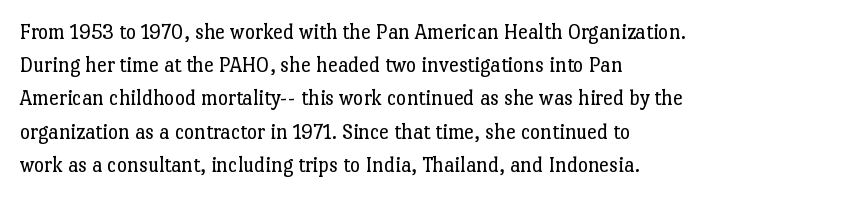
The image shows 22 px text type, upright; set left-aligned, normal line spacing (1.51x), normal letter spacing, not underlined.
